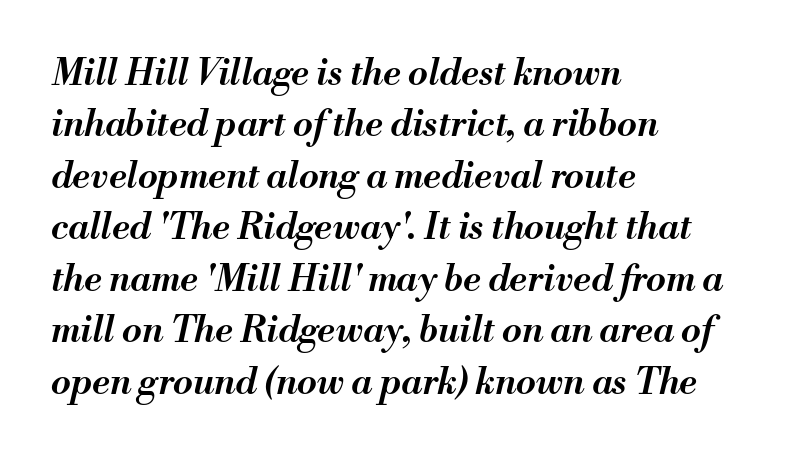
Q: Is the text bold? A: Semi-bold.
Q: Is the text italic (slanted)? A: Yes, it leans right by about 13 degrees.
Q: Is the text underlined? A: No.
Q: How is the paragraph aligned? A: Left-aligned.
Q: Is the spacing between letters normal or unusually wide? A: Normal.
Q: Is the spacing between lines tight, normal or loose? A: Normal.
Q: Width (condensed, normal, or wide)? A: Normal.
Q: Stroke contrast? A: Medium.
Q: x-height? A: Small.
Q: Monospaced? A: No.
